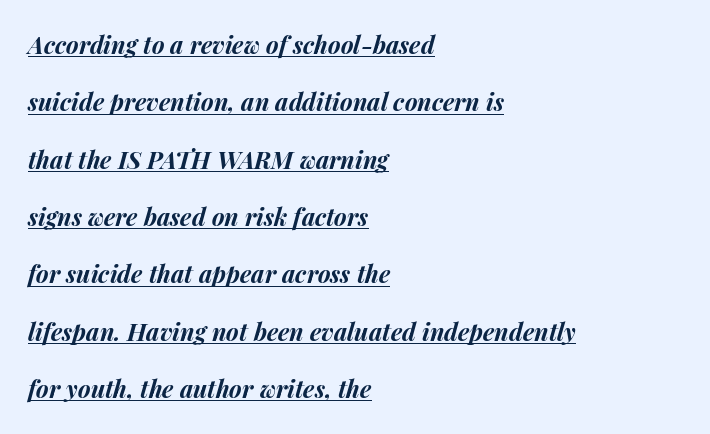
The image shows 24 px bold type, italic (leaning right); set left-aligned, loose line spacing (2.39x), normal letter spacing, underlined.
